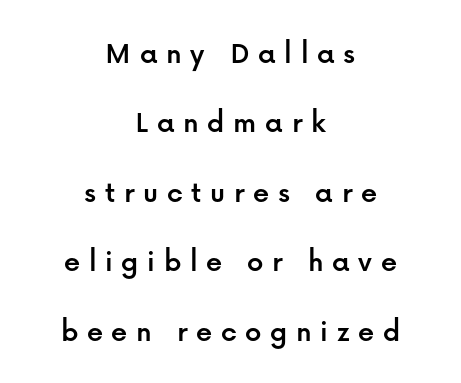
{"serif": "no", "italic": "no", "width": "normal", "stroke_contrast": "low", "x_height": "medium", "monospaced": "no", "underline": "no", "align": "center", "line_spacing": "loose", "line_spacing_ratio": 2.17, "letter_spacing": "wide", "letter_spacing_em": 0.27, "glyph_px": 32}
